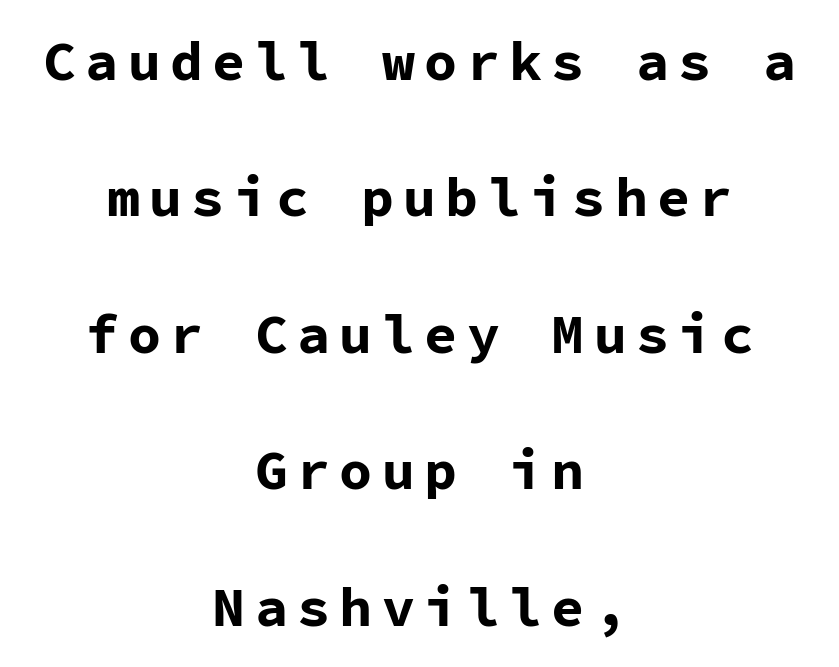
{"serif": "no", "italic": "no", "bold": "yes", "weight": "bold", "width": "normal", "stroke_contrast": "low", "x_height": "medium", "monospaced": "yes", "underline": "no", "align": "center", "line_spacing": "loose", "line_spacing_ratio": 2.48, "glyph_px": 55}
